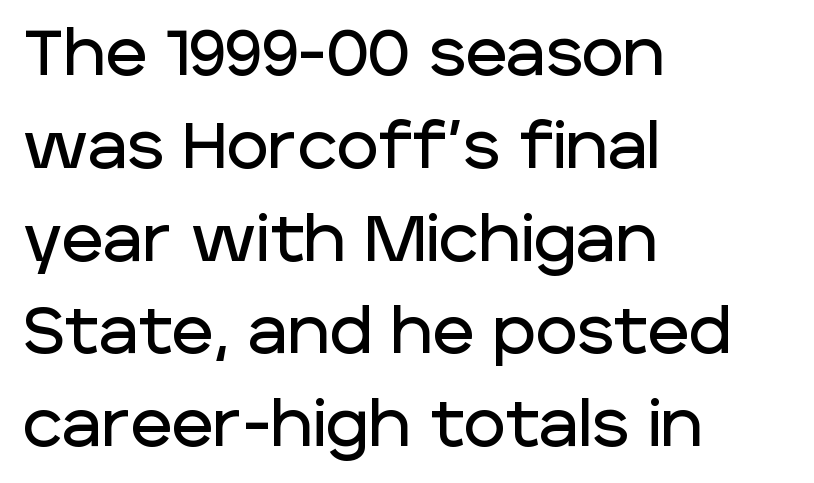
The image shows 64 px sans-serif type, upright; set left-aligned, normal line spacing (1.45x), normal letter spacing, not underlined; low stroke contrast and a large x-height.
